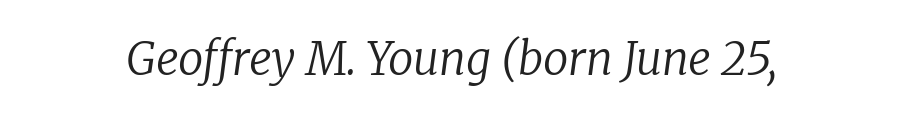
{"serif": "yes", "italic": "yes", "lean": "right", "slant_degrees": 8, "bold": "no", "weight": "regular", "width": "normal", "stroke_contrast": "low", "x_height": "medium", "monospaced": "no", "underline": "no", "letter_spacing": "normal", "letter_spacing_em": 0.0, "glyph_px": 45}
